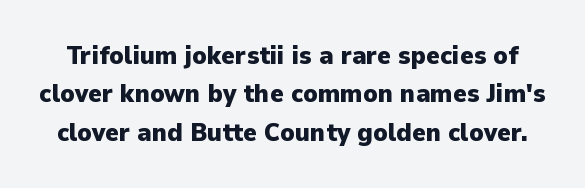
The image shows 26 px bold type, upright; set normal line spacing (1.48x), normal letter spacing, not underlined.
